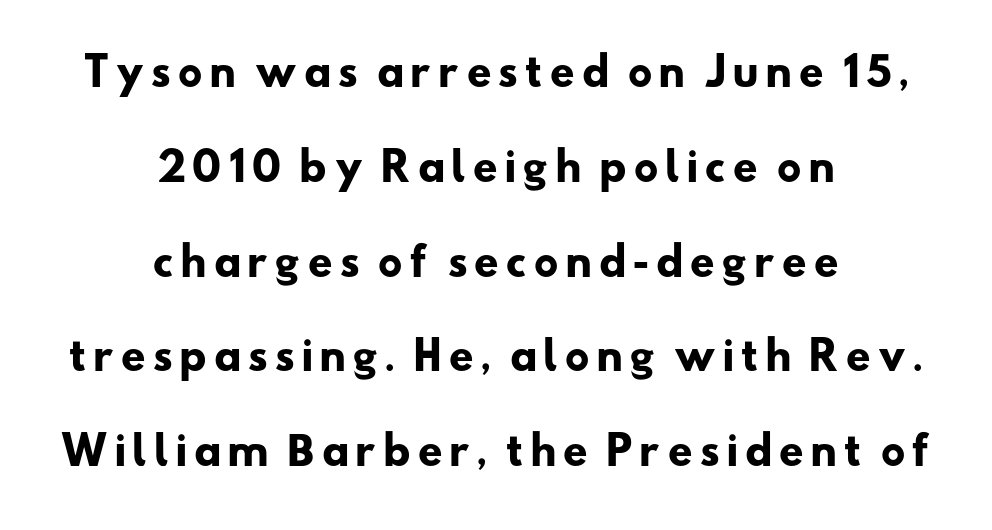
{"serif": "no", "bold": "yes", "weight": "heavy", "width": "wide", "stroke_contrast": "low", "x_height": "small", "monospaced": "no", "underline": "no", "align": "center", "line_spacing": "loose", "line_spacing_ratio": 2.43, "glyph_px": 39}
